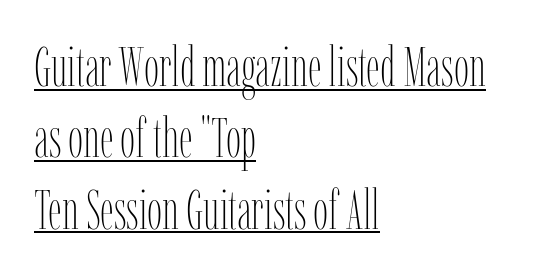
No italicization has been applied; the sample stays upright. Think standard paragraph weight, or any step lighter than that. One-word summary of the alignment: left. Students, observe: this is what conventionally led text looks like. Proportional: the letters do not fall into vertical columns. How are the letters spaced? Ordinarily, with no added tracking.
